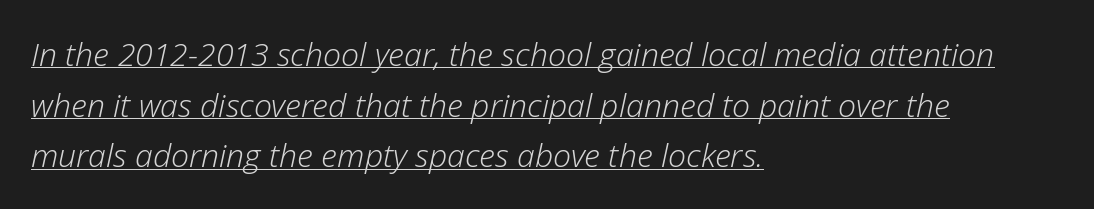
{"italic": "yes", "lean": "right", "slant_degrees": 12, "bold": "no", "weight": "light", "width": "normal", "stroke_contrast": "low", "x_height": "medium", "monospaced": "no", "underline": "yes", "align": "left", "line_spacing": "normal", "line_spacing_ratio": 1.58, "letter_spacing": "normal", "letter_spacing_em": 0.0, "glyph_px": 32}
